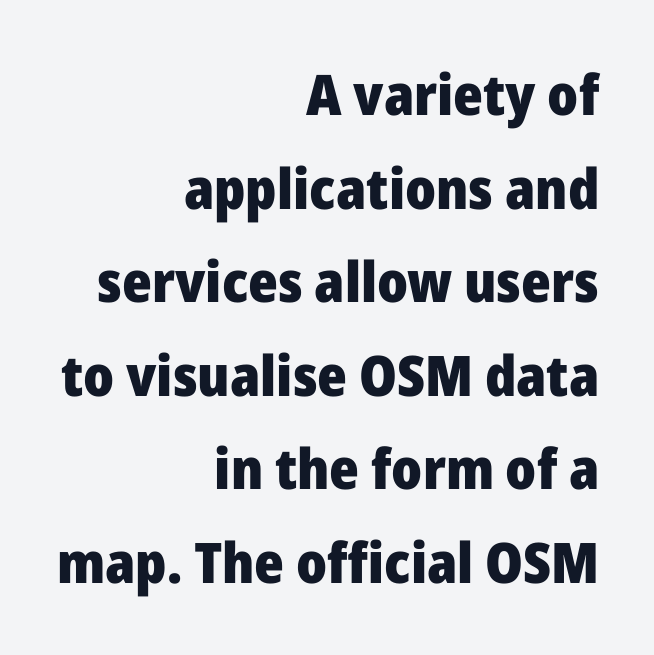
The image shows 56 px heavy sans-serif type, upright; set right-aligned, normal line spacing (1.67x), normal letter spacing, not underlined; low stroke contrast and a medium x-height.
